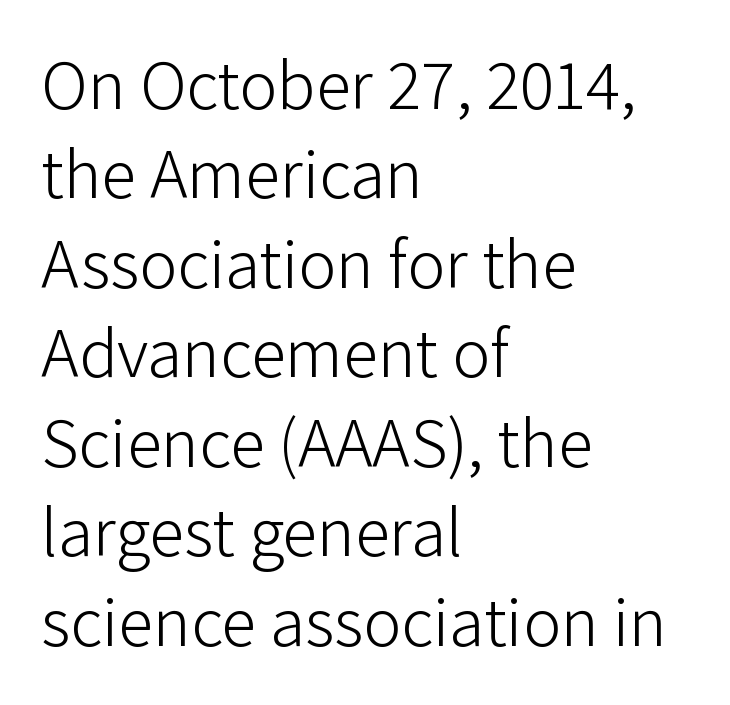
The image shows 71 px light sans-serif type, upright; set left-aligned, normal line spacing (1.26x), normal letter spacing, not underlined; low stroke contrast and a medium x-height.
